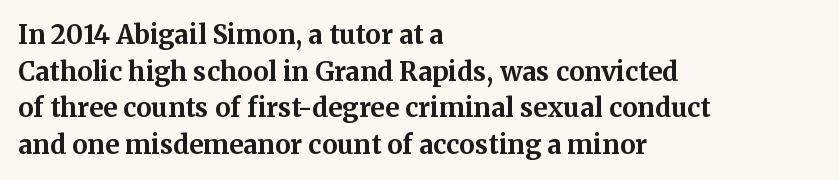
The image shows 26 px bold type, upright; set left-aligned, normal line spacing (1.41x), normal letter spacing, not underlined.
